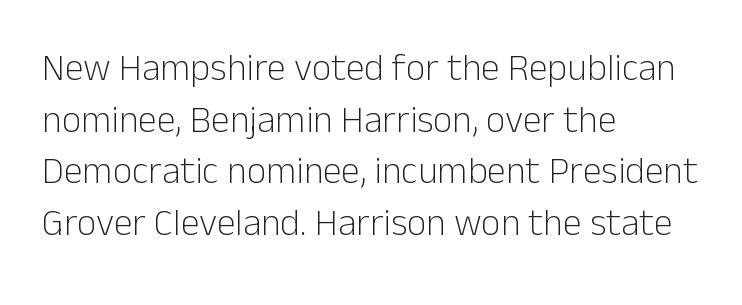
{"serif": "no", "italic": "no", "bold": "no", "weight": "light", "width": "normal", "stroke_contrast": "low", "x_height": "medium", "monospaced": "no", "underline": "no", "align": "left", "line_spacing": "normal", "line_spacing_ratio": 1.36, "letter_spacing": "normal", "letter_spacing_em": 0.0, "glyph_px": 38}
